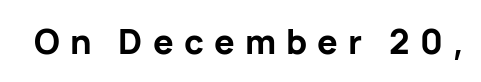
The image shows 34 px bold sans-serif type, upright; set unusually wide letter spacing (+0.3 em), not underlined; low stroke contrast and a medium x-height.
